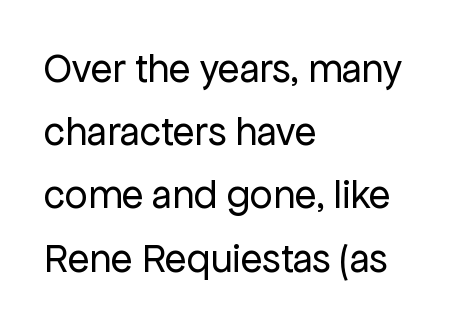
{"serif": "no", "italic": "no", "bold": "no", "weight": "regular", "width": "normal", "stroke_contrast": "low", "x_height": "medium", "monospaced": "no", "underline": "no", "align": "left", "line_spacing": "normal", "line_spacing_ratio": 1.58, "letter_spacing": "normal", "letter_spacing_em": 0.0, "glyph_px": 40}
